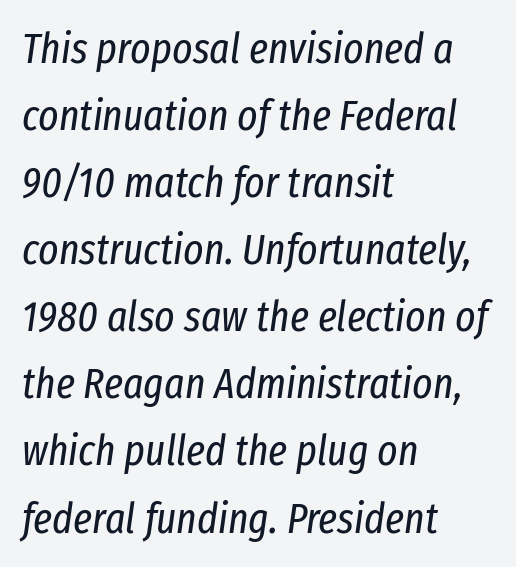
What's the leading like? Ordinary, nothing unusual. Typeset ragged right — the left edge is the straight one. Check under the words: just untouched page. Glyph-to-glyph distance matches everyday printed text.
